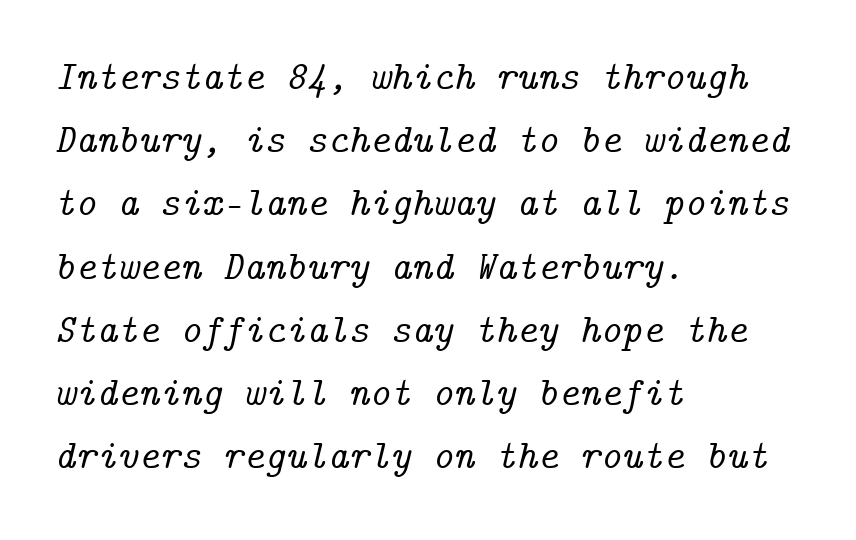
The image shows 40 px serif type, italic (leaning right); set left-aligned, normal line spacing (1.58x), normal letter spacing, not underlined; low stroke contrast and a medium x-height.
